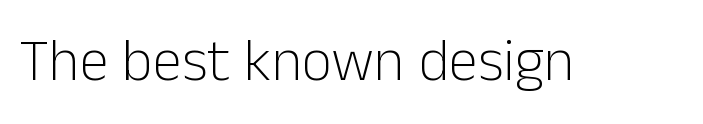
{"serif": "no", "italic": "no", "bold": "no", "weight": "light", "width": "normal", "stroke_contrast": "low", "x_height": "medium", "monospaced": "no", "underline": "no", "letter_spacing": "normal", "letter_spacing_em": 0.0, "glyph_px": 59}
